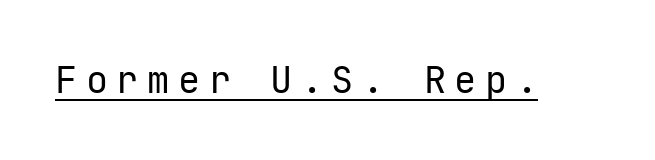
Q: Is the text bold? A: No.
Q: Is the text italic (slanted)? A: No, it is upright.
Q: Is the typeface a serif or a sans-serif typeface? A: Sans-serif.
Q: Is the text underlined? A: Yes.
Q: Is the spacing between letters normal or unusually wide? A: Unusually wide.
Q: Width (condensed, normal, or wide)? A: Normal.
Q: Stroke contrast? A: Low.
Q: x-height? A: Medium.
